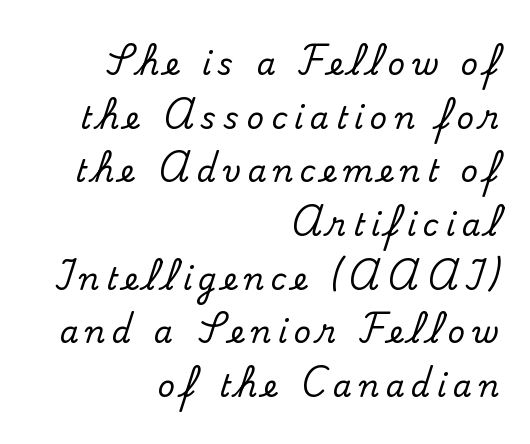
Underlining? Definitely not there. The gaps between neighbouring characters are conspicuously large. Do the characters align in a grid? No, the font is proportional. Horizontally, the lines are justified to the trailing edge only.
